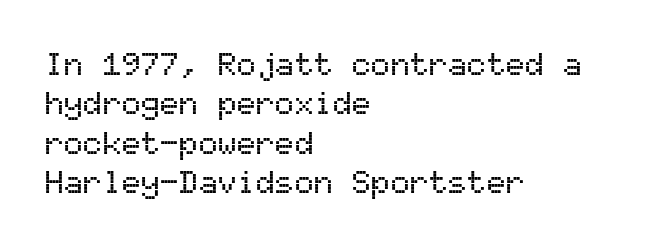
Is the block centered? No — it sits flush against the left margin. Here the glyphs are tracked normally, forming tight word shapes. Designer's note — italics off, roman on. This sample uses a sans-serif face. Unmarked baselines from the first word to the last.
